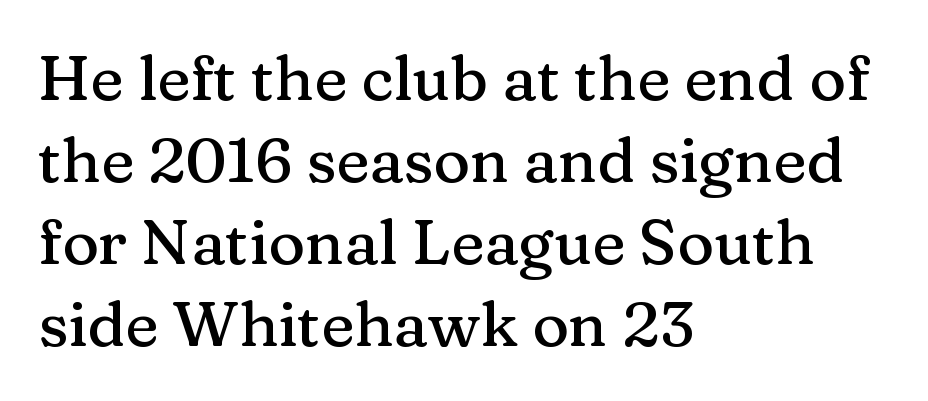
Q: Is the text italic (slanted)? A: No, it is upright.
Q: Is the typeface a serif or a sans-serif typeface? A: Serif.
Q: Is the text underlined? A: No.
Q: How is the paragraph aligned? A: Left-aligned.
Q: Is the spacing between letters normal or unusually wide? A: Normal.
Q: Is the spacing between lines tight, normal or loose? A: Normal.
Q: Width (condensed, normal, or wide)? A: Normal.
Q: Stroke contrast? A: Medium.
Q: x-height? A: Medium.
Q: Monospaced? A: No.
